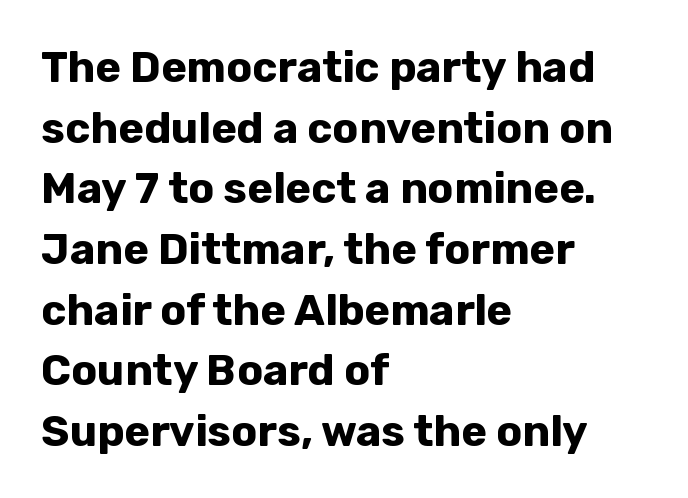
Has an underline been added? It has not. No extra tracking has been applied to these lines. In terms of leading, this rendering sits right in the middle. Examine the stroke ends and you'll find no serifs. Left-aligned paragraph, ragged on the right.
